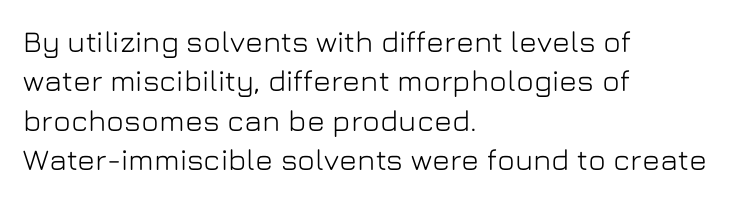
{"serif": "no", "italic": "no", "width": "normal", "stroke_contrast": "low", "x_height": "medium", "monospaced": "no", "underline": "no", "align": "left", "line_spacing": "normal", "line_spacing_ratio": 1.31, "letter_spacing": "normal", "letter_spacing_em": 0.0, "glyph_px": 30}
